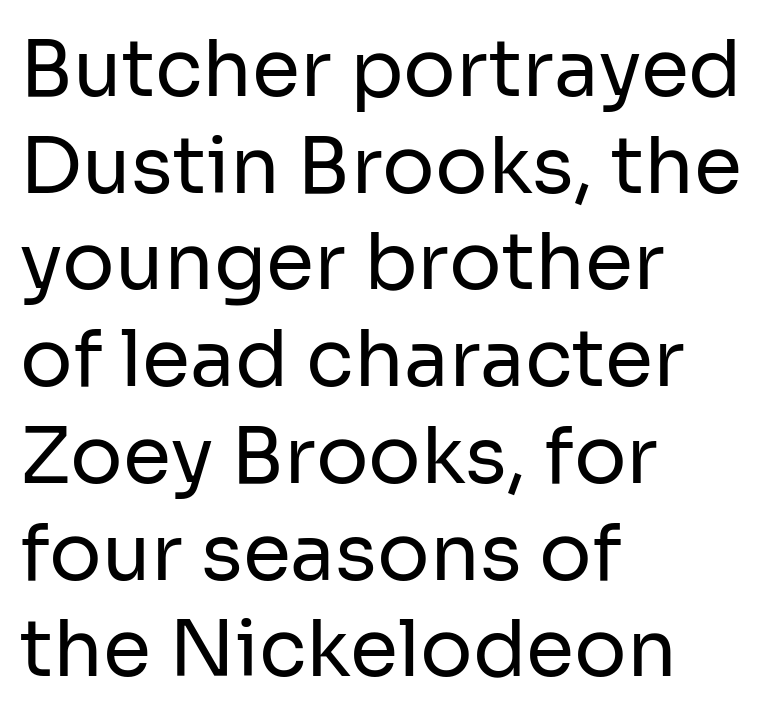
The image shows 78 px regular-weight sans-serif type, upright; set left-aligned, line spacing 1.24x, normal letter spacing, not underlined; low stroke contrast and a medium x-height.
